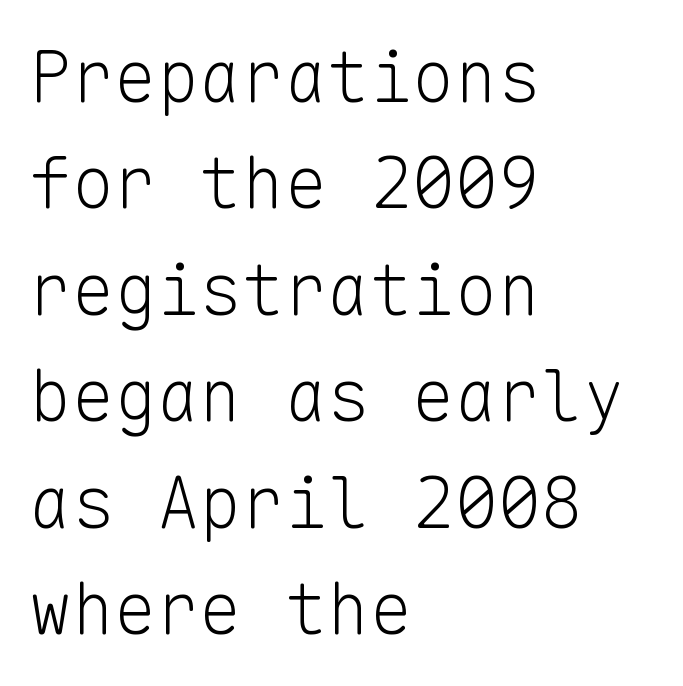
Casual observation: everything's shoved over to the left. Glyph-to-glyph distance matches everyday printed text. Unlike a traditional serif, this face leaves its strokes unadorned. Successive baselines arrive at the customary interval. Each letter, wide or thin by design, is forced into the same width here.
